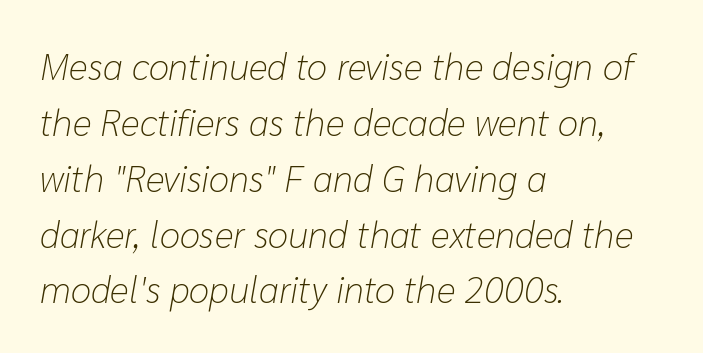
The image shows 37 px light type, italic (leaning right); set left-aligned, normal line spacing (1.51x), normal letter spacing, not underlined; low stroke contrast and a medium x-height.
